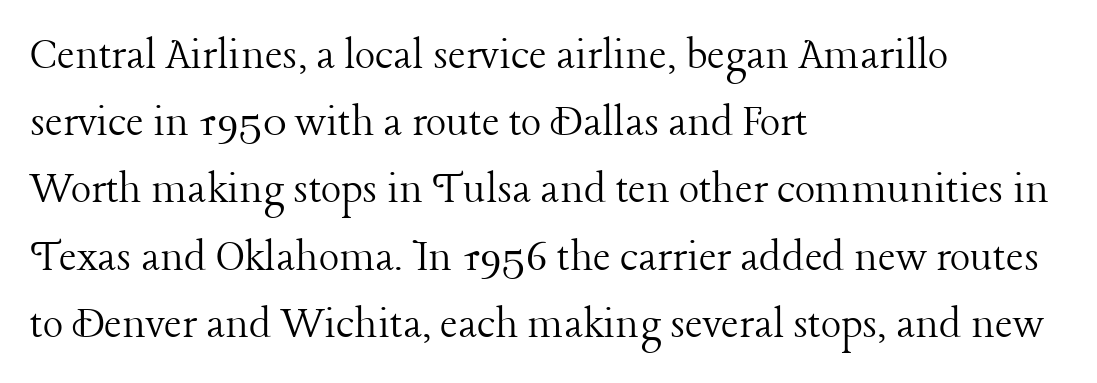
Q: Is the text bold? A: No.
Q: Is the text italic (slanted)? A: No, it is upright.
Q: Is the typeface a serif or a sans-serif typeface? A: Serif.
Q: Is the text underlined? A: No.
Q: How is the paragraph aligned? A: Left-aligned.
Q: Is the spacing between letters normal or unusually wide? A: Normal.
Q: Is the spacing between lines tight, normal or loose? A: Normal.
Q: Width (condensed, normal, or wide)? A: Normal.
Q: Stroke contrast? A: Low.
Q: x-height? A: Medium.
Q: Monospaced? A: No.
